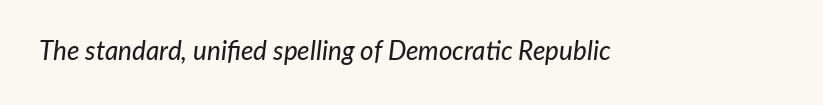
Q: Is the text italic (slanted)? A: Yes, it leans right by about 7 degrees.
Q: Is the text underlined? A: No.
Q: Is the spacing between letters normal or unusually wide? A: Normal.
